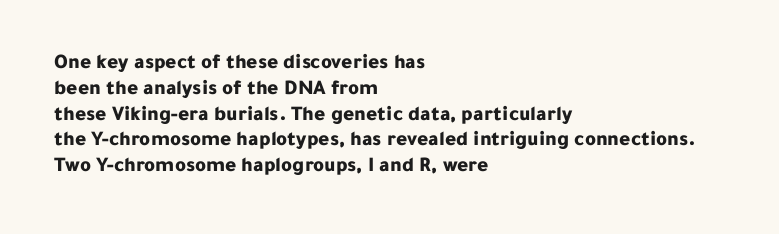
The letters stand upright; this is a roman face. Every row of glyphs begins at an identical x-position on the left. Between one letter and the next there's only the usual sliver of space. Caption: bold face, heavy strokes.
